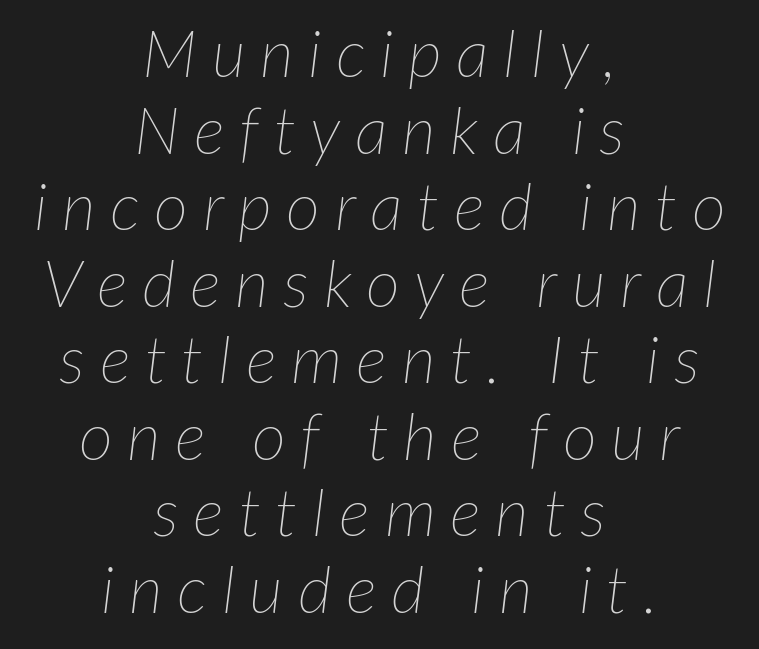
Q: Is the text bold? A: No.
Q: Is the text italic (slanted)? A: Yes, it leans right by about 7 degrees.
Q: Is the text underlined? A: No.
Q: How is the paragraph aligned? A: Centered.
Q: Is the spacing between letters normal or unusually wide? A: Unusually wide.
Q: Width (condensed, normal, or wide)? A: Normal.
Q: Stroke contrast? A: Low.
Q: x-height? A: Medium.
Q: Monospaced? A: No.
